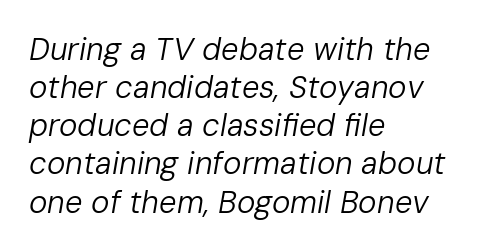
Q: Is the text bold? A: No.
Q: Is the text italic (slanted)? A: Yes, it leans right by about 10 degrees.
Q: Is the text underlined? A: No.
Q: How is the paragraph aligned? A: Left-aligned.
Q: Is the spacing between letters normal or unusually wide? A: Normal.
Q: Width (condensed, normal, or wide)? A: Normal.
Q: Stroke contrast? A: Low.
Q: x-height? A: Medium.
Q: Monospaced? A: No.
